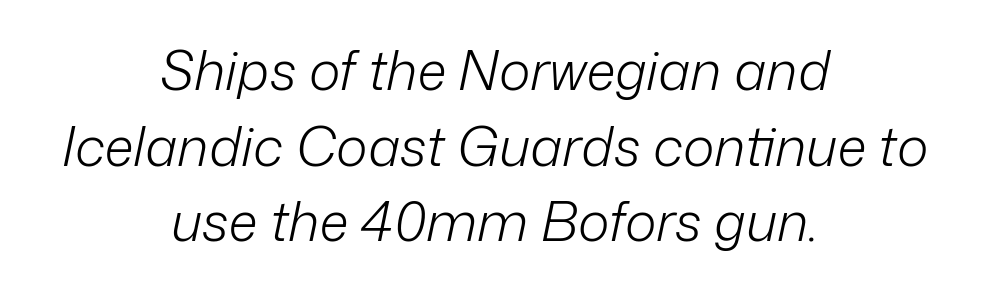
Here the designer chose a conventional face with non-uniform glyph widths. The line-height multiplier appears to be the usual default. Heaviness? Minimal to ordinary, like unemphasized prose. The axis of the letterforms is tilted away from vertical. The string is rendered with underlining switched off.
